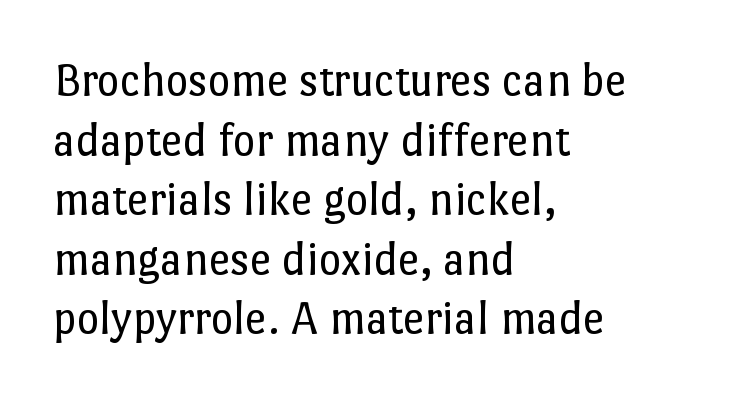
The image shows 48 px regular-weight type, upright; set left-aligned, line spacing 1.24x, normal letter spacing, not underlined; low stroke contrast and a medium x-height.
